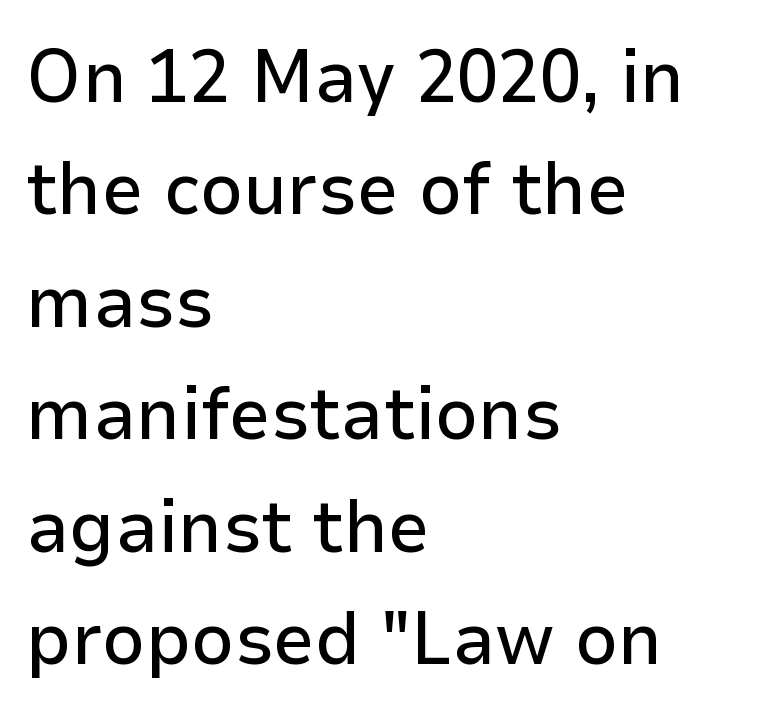
Spacing between characters is what you'd get straight out of the box. Descenders are the only things crossing below the line. The paragraph shown leans on its left margin. Characters remain perfectly vertical along every line. Line spacing here is normal.
